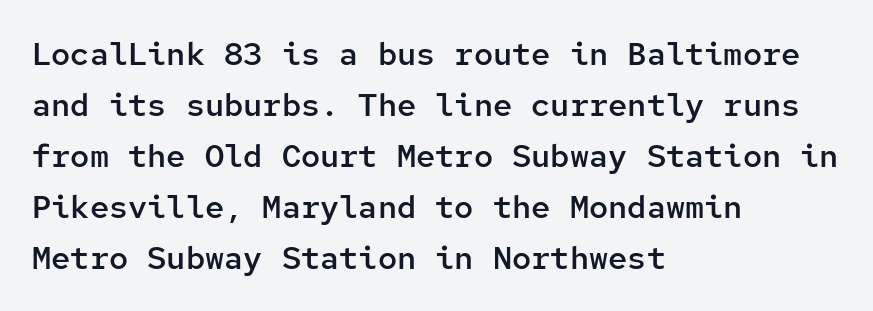
Q: Is the text bold? A: Semi-bold.
Q: Is the text italic (slanted)? A: No, it is upright.
Q: Is the typeface a serif or a sans-serif typeface? A: Sans-serif.
Q: Is the text underlined? A: No.
Q: How is the paragraph aligned? A: Left-aligned.
Q: Is the spacing between letters normal or unusually wide? A: Normal.
Q: Is the spacing between lines tight, normal or loose? A: Normal.
Q: Width (condensed, normal, or wide)? A: Normal.
Q: Stroke contrast? A: Low.
Q: x-height? A: Medium.
Q: Monospaced? A: Yes.
